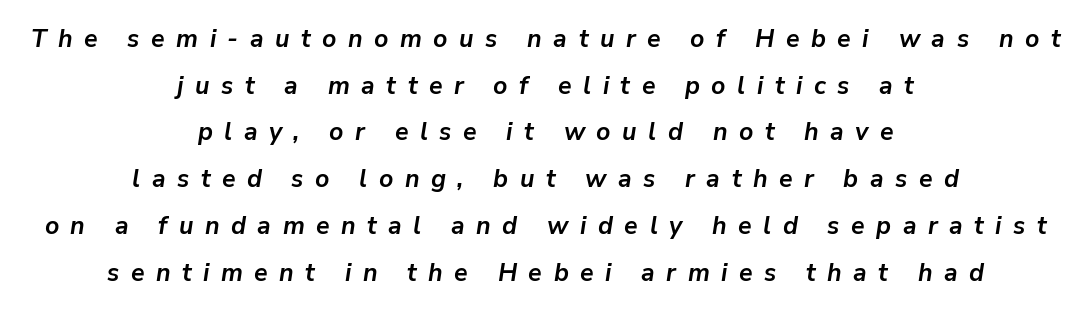
The lines are quadded center. The horizontal fit of the characters is loose and conspicuously gappy. Posture: slanted. The baseline area is clear.
